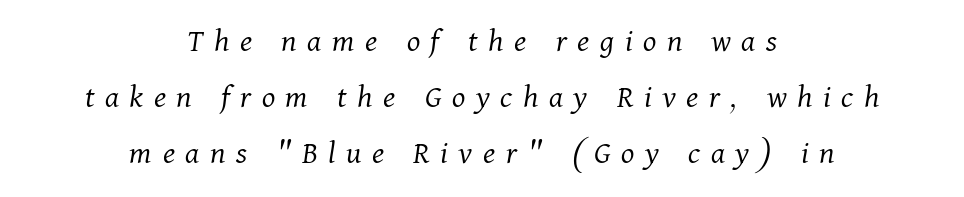
Q: Is the text bold? A: No.
Q: Is the text italic (slanted)? A: Yes, it leans right by about 11 degrees.
Q: Is the typeface a serif or a sans-serif typeface? A: Serif.
Q: Is the text underlined? A: No.
Q: How is the paragraph aligned? A: Centered.
Q: Is the spacing between letters normal or unusually wide? A: Unusually wide.
Q: Is the spacing between lines tight, normal or loose? A: Normal.
Q: Width (condensed, normal, or wide)? A: Normal.
Q: Stroke contrast? A: Medium.
Q: x-height? A: Medium.
Q: Monospaced? A: No.
